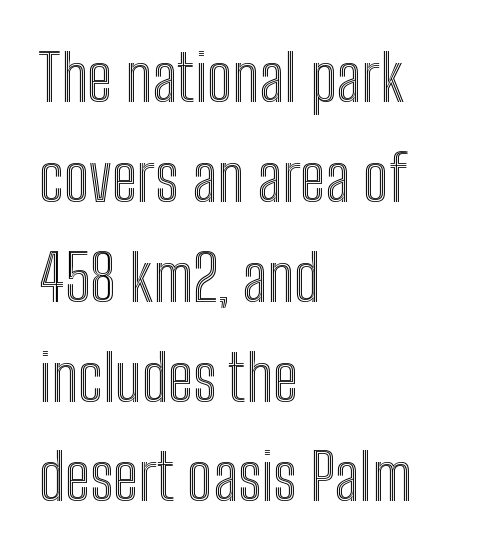
{"italic": "no", "width": "condensed", "x_height": "medium", "monospaced": "no", "underline": "no", "align": "left", "line_spacing": "normal", "line_spacing_ratio": 1.56, "letter_spacing": "normal", "letter_spacing_em": 0.0, "glyph_px": 64}
